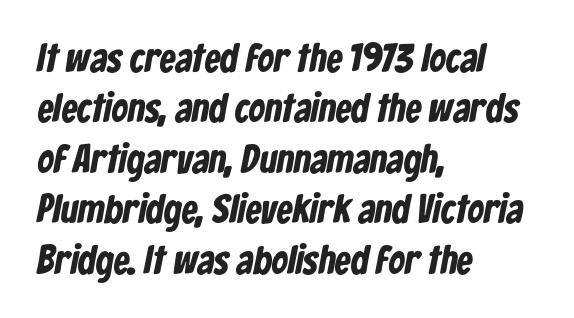
{"serif": "no", "bold": "yes", "weight": "bold", "width": "condensed", "stroke_contrast": "low", "x_height": "medium", "monospaced": "no", "underline": "no", "align": "left", "line_spacing": "normal", "line_spacing_ratio": 1.26, "letter_spacing": "normal", "letter_spacing_em": 0.0, "glyph_px": 40}
